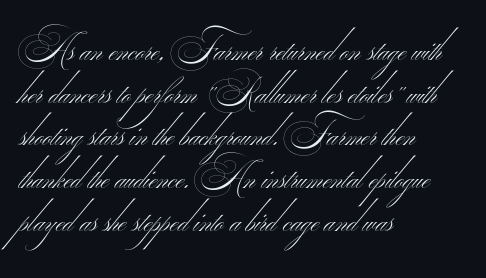
The image shows 35 px thin, wide sans-serif type; set left-aligned, line spacing 1.22x, normal letter spacing, not underlined; medium stroke contrast.
